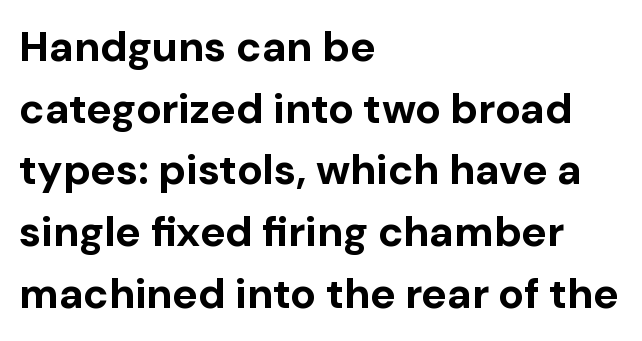
Q: Is the text bold? A: Yes.
Q: Is the text italic (slanted)? A: No, it is upright.
Q: Is the typeface a serif or a sans-serif typeface? A: Sans-serif.
Q: Is the text underlined? A: No.
Q: How is the paragraph aligned? A: Left-aligned.
Q: Is the spacing between letters normal or unusually wide? A: Normal.
Q: Is the spacing between lines tight, normal or loose? A: Normal.
Q: Width (condensed, normal, or wide)? A: Normal.
Q: Stroke contrast? A: Low.
Q: x-height? A: Medium.
Q: Monospaced? A: No.
